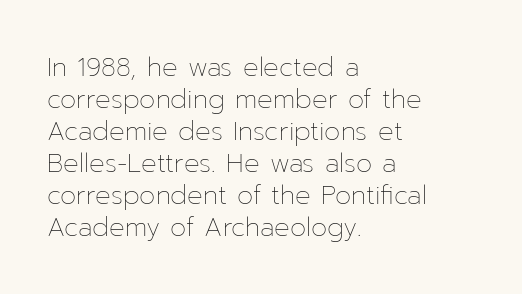
Q: Is the text bold? A: No.
Q: Is the text italic (slanted)? A: No, it is upright.
Q: Is the text underlined? A: No.
Q: How is the paragraph aligned? A: Left-aligned.
Q: Is the spacing between letters normal or unusually wide? A: Normal.
